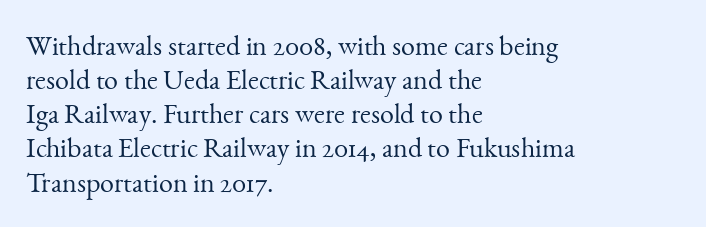
{"serif": "yes", "italic": "no", "bold": "no", "weight": "light", "width": "normal", "stroke_contrast": "medium", "x_height": "small", "monospaced": "no", "underline": "no", "align": "left", "line_spacing_ratio": 1.22, "letter_spacing": "normal", "letter_spacing_em": 0.0, "glyph_px": 28}
